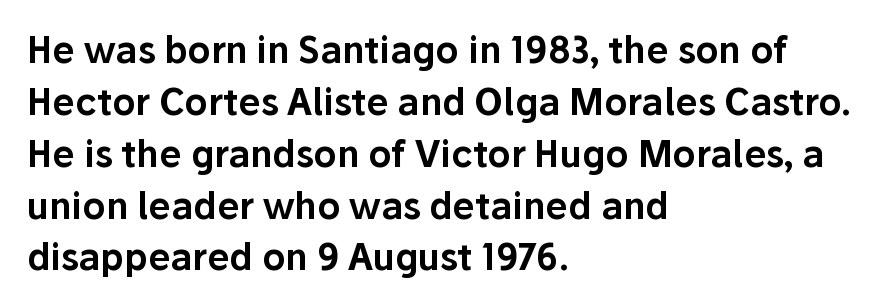
{"serif": "no", "italic": "no", "width": "normal", "stroke_contrast": "low", "x_height": "medium", "monospaced": "no", "underline": "no", "align": "left", "line_spacing": "normal", "line_spacing_ratio": 1.44, "letter_spacing": "normal", "letter_spacing_em": 0.0, "glyph_px": 36}
